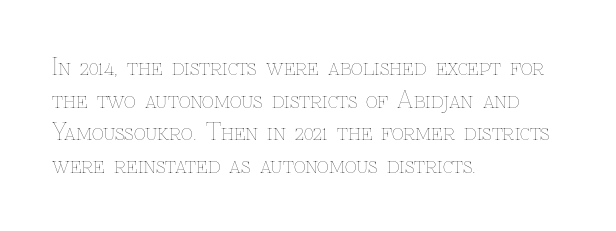
Q: Is the text bold? A: No.
Q: Is the text italic (slanted)? A: No, it is upright.
Q: Is the text underlined? A: No.
Q: How is the paragraph aligned? A: Left-aligned.
Q: Is the spacing between letters normal or unusually wide? A: Normal.
Q: Is the spacing between lines tight, normal or loose? A: Normal.
